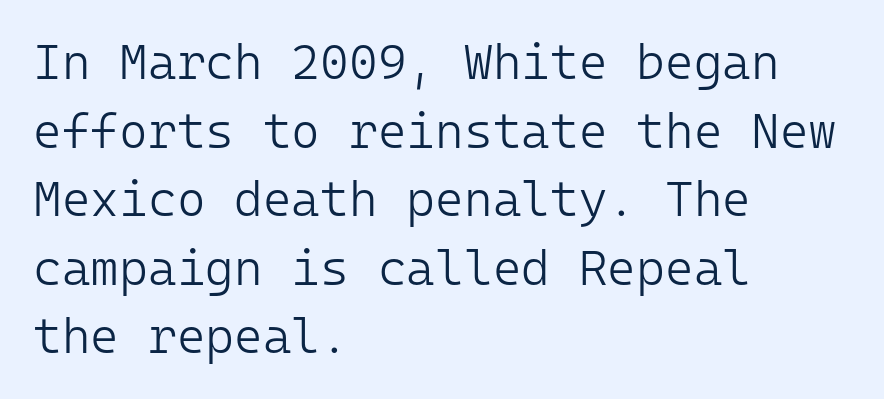
Q: Is the text bold? A: No.
Q: Is the text italic (slanted)? A: No, it is upright.
Q: Is the typeface a serif or a sans-serif typeface? A: Sans-serif.
Q: Is the text underlined? A: No.
Q: How is the paragraph aligned? A: Left-aligned.
Q: Is the spacing between letters normal or unusually wide? A: Normal.
Q: Is the spacing between lines tight, normal or loose? A: Normal.
Q: Width (condensed, normal, or wide)? A: Normal.
Q: Stroke contrast? A: Low.
Q: x-height? A: Medium.
Q: Monospaced? A: Yes.
